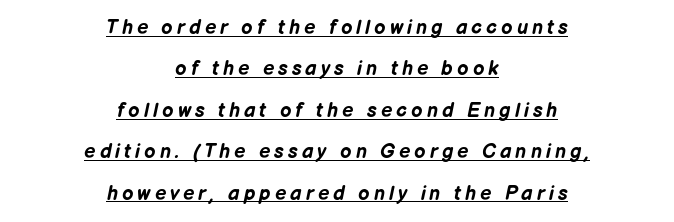
What's the leading like? Stretched, with rows far apart. The typography opts for an oblique posture over an upright one. The rendering uses a bold face; every stroke is thick and dark. Caption: multi-line text, centered on the measure. The passage shown has open, widely tracked lettering throughout.
